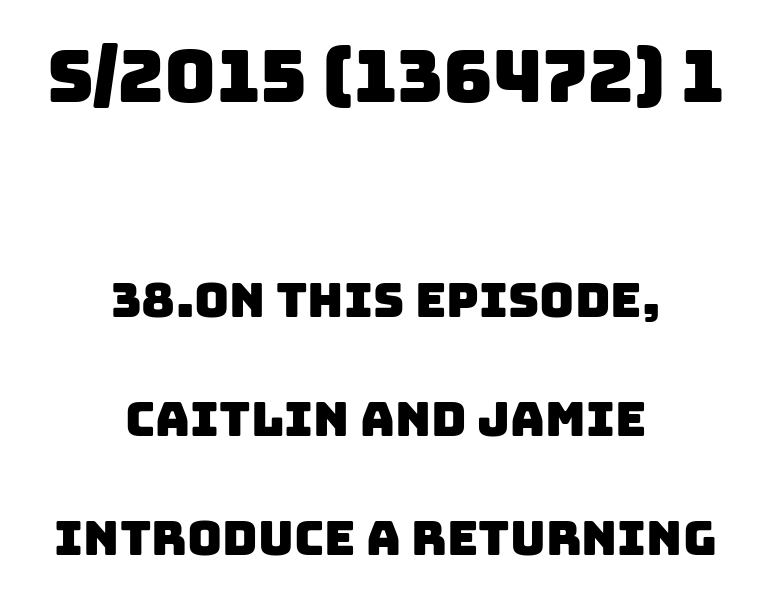
Q: Is the typeface a serif or a sans-serif typeface? A: Sans-serif.
Q: Is the text underlined? A: No.
Q: How is the paragraph aligned? A: Centered.
Q: Is the spacing between letters normal or unusually wide? A: Normal.
Q: Is the spacing between lines tight, normal or loose? A: Loose.
Q: Which block of text is set in a larger size, the first (top) or the second (bottom)? A: The first (top) one.
Q: Width (condensed, normal, or wide)? A: Normal.
Q: Stroke contrast? A: Low.
Q: x-height? A: Large.
Q: Monospaced? A: No.
